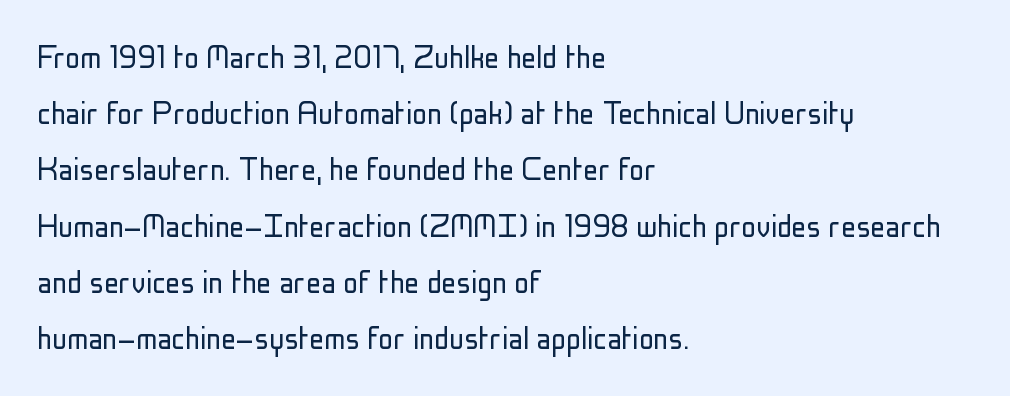
The image shows 37 px light, condensed sans-serif type, upright; set left-aligned, normal line spacing (1.52x), normal letter spacing, not underlined; low stroke contrast and a medium x-height.
